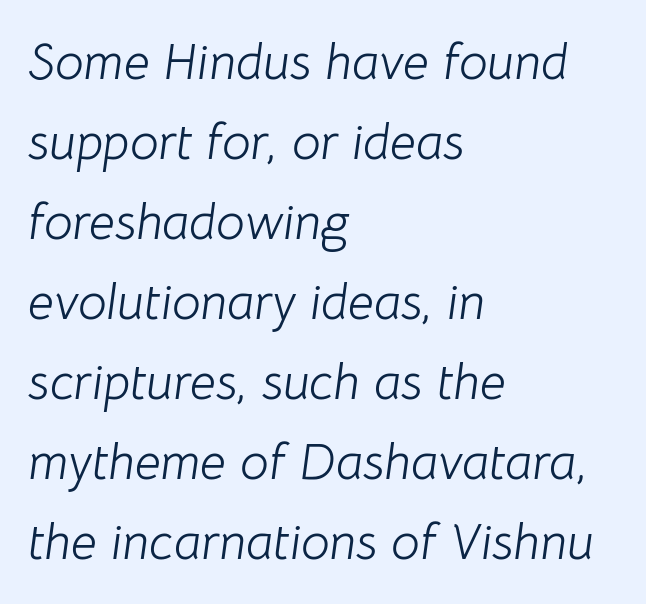
{"italic": "yes", "lean": "right", "slant_degrees": 8, "bold": "no", "weight": "light", "width": "normal", "stroke_contrast": "low", "x_height": "medium", "monospaced": "no", "underline": "no", "align": "left", "line_spacing": "normal", "line_spacing_ratio": 1.57, "letter_spacing": "normal", "letter_spacing_em": 0.0, "glyph_px": 51}
